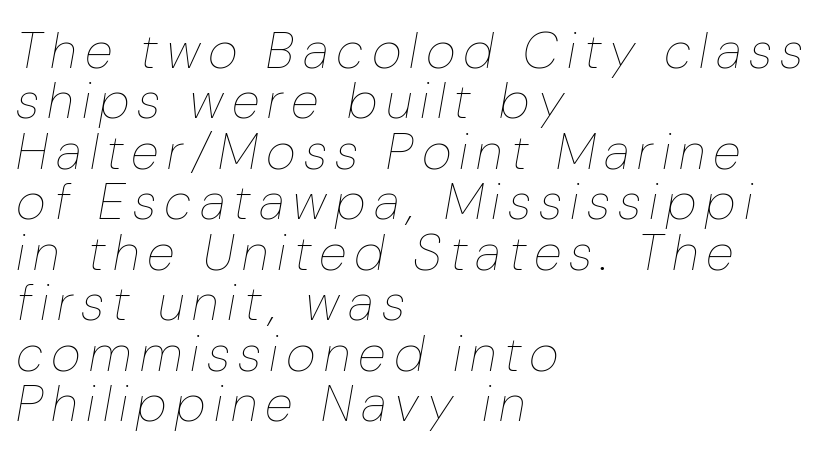
The image shows 51 px thin, condensed type, italic (leaning right); set left-aligned, tight line spacing (0.99x), unusually wide letter spacing (+0.2 em), not underlined; low stroke contrast and a medium x-height.
